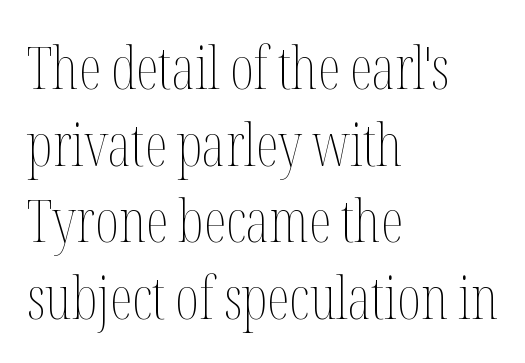
If you drew a line through each stem, it would be perfectly vertical. Decoration check: the copy has no underline. Looks like regular typesetting: each glyph gets only the width it needs. Evenly set lines give the paragraph a standard silhouette. There is no visible air inserted between adjacent glyphs.
